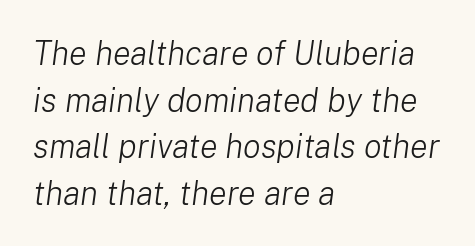
The rendering applies a slant to the glyphs. Nobody drew a line under any word here. The rendering keeps characters at their native spacing. Do the characters align in a grid? No, the font is proportional.
